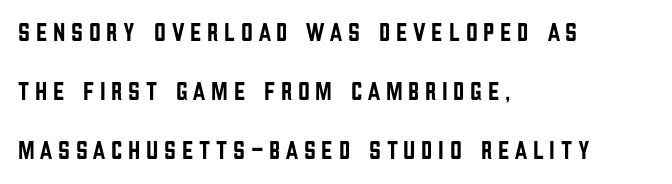
{"italic": "no", "underline": "no", "align": "left", "line_spacing": "loose", "line_spacing_ratio": 2.27, "letter_spacing": "wide", "letter_spacing_em": 0.22, "glyph_px": 26}
